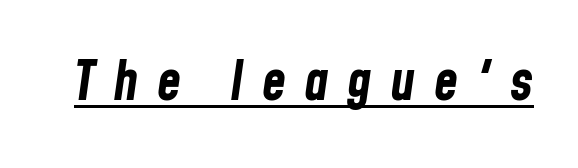
{"italic": "yes", "lean": "right", "slant_degrees": 8, "bold": "yes", "weight": "bold", "width": "condensed", "stroke_contrast": "low", "x_height": "medium", "monospaced": "no", "underline": "yes", "letter_spacing": "wide", "letter_spacing_em": 0.33, "glyph_px": 55}
